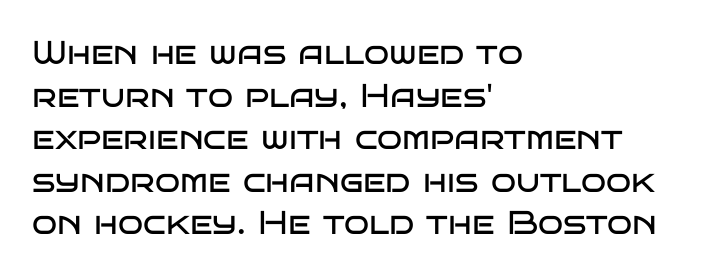
The image shows 33 px regular-weight, wide sans-serif type, upright; set left-aligned, normal line spacing (1.29x), normal letter spacing, not underlined; low stroke contrast and a large x-height.
